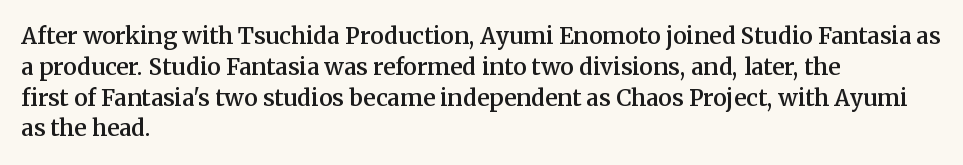
Q: Is the text bold? A: Semi-bold.
Q: Is the text italic (slanted)? A: No, it is upright.
Q: Is the text underlined? A: No.
Q: How is the paragraph aligned? A: Left-aligned.
Q: Is the spacing between letters normal or unusually wide? A: Normal.
Q: Is the spacing between lines tight, normal or loose? A: Normal.
